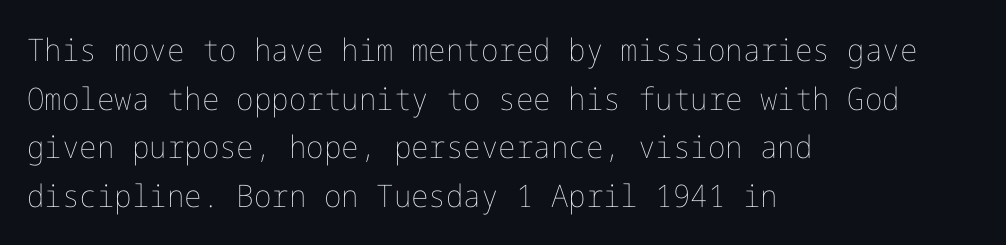
Every row of glyphs begins at an identical x-position on the left. This sample keeps an unexceptional amount of space between lines. Nope, not italic — everything's standing straight. Ink coverage per letter is moderate at most.
